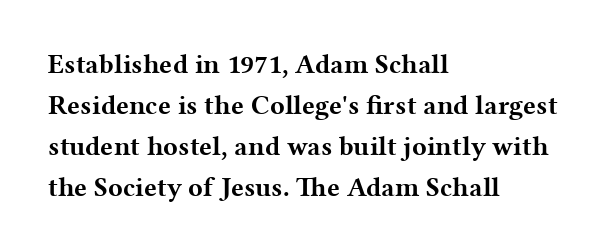
The image shows 27 px bold type, upright; set left-aligned, normal line spacing (1.52x), normal letter spacing, not underlined.
